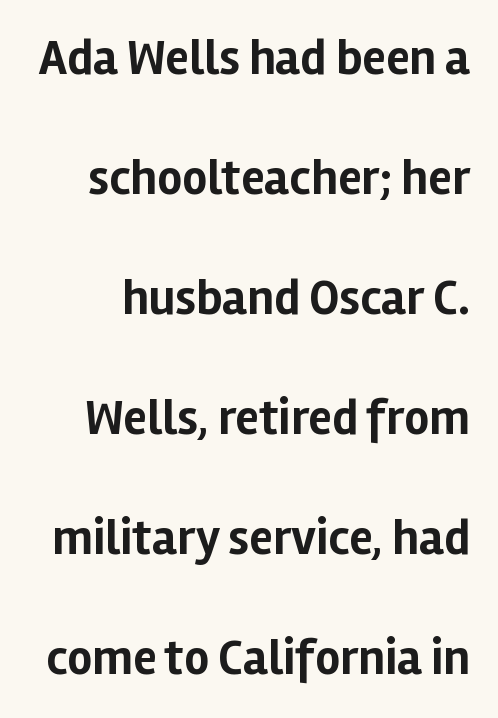
Q: Is the text bold? A: Yes.
Q: Is the text italic (slanted)? A: No, it is upright.
Q: Is the typeface a serif or a sans-serif typeface? A: Sans-serif.
Q: Is the text underlined? A: No.
Q: Is the spacing between letters normal or unusually wide? A: Normal.
Q: Is the spacing between lines tight, normal or loose? A: Loose.
Q: Width (condensed, normal, or wide)? A: Normal.
Q: Stroke contrast? A: Low.
Q: x-height? A: Medium.
Q: Monospaced? A: No.
